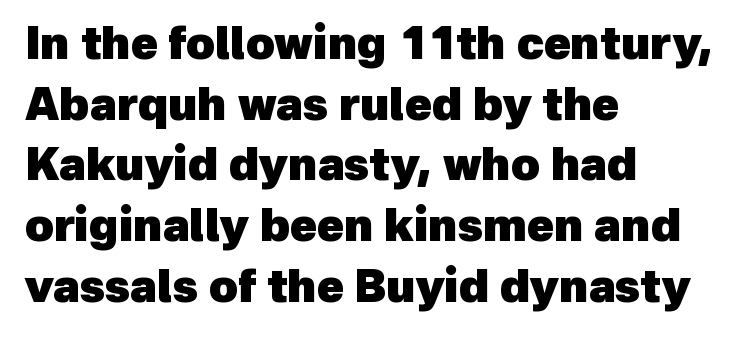
One glance says typical: line gaps are just what's usual. Heavy-handed strokes throughout: this text is bold. Spacing between characters is what you'd get straight out of the box. Descenders are the only things crossing below the line.
